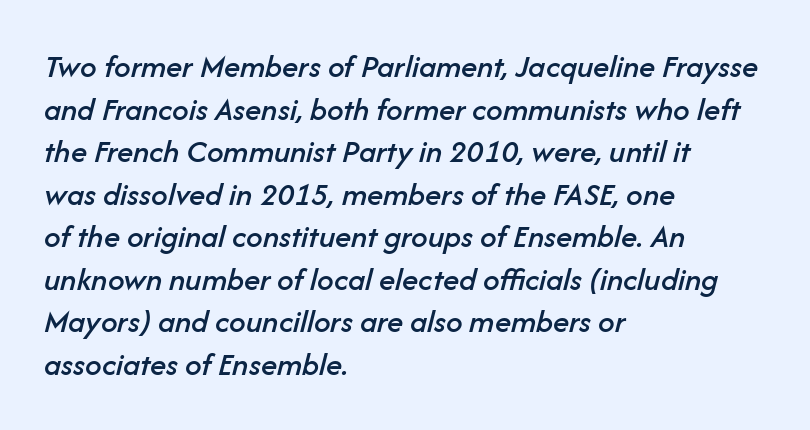
Decoration check: the copy has no underline. You could call the tracking neutral — neither tight nor loose. Vertical spacing — default. Italic? Definitely — the glyphs are oblique. Compared with a centered layout, this one pins lines to the left instead.
